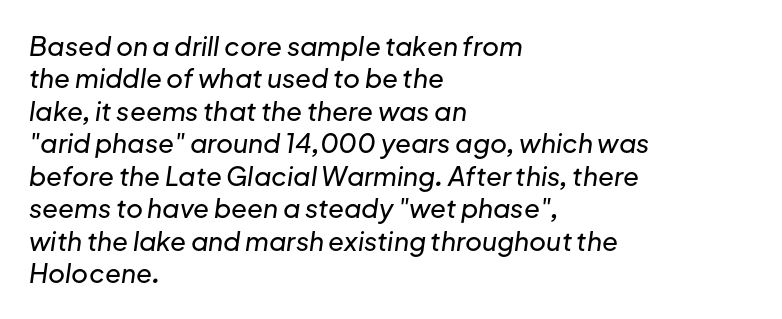
{"italic": "yes", "lean": "right", "slant_degrees": 8, "underline": "no", "align": "left", "line_spacing": "normal", "line_spacing_ratio": 1.25, "letter_spacing": "normal", "letter_spacing_em": 0.0, "glyph_px": 26}
